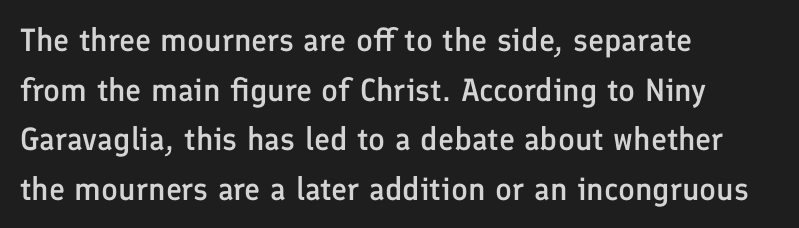
The typography opts for an upright posture over an oblique one. What weight is shown? A semibold, between regular and bold. The face used here is a sans, in the tradition of grotesques and geometrics. Interline gaps are of average width in this sample. Spacing verdict: proportional, widths tailored to each character.
